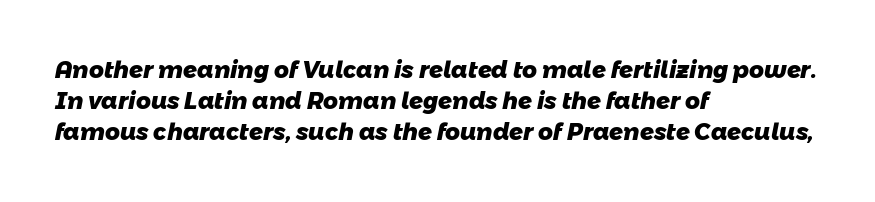
The image shows 23 px bold type; set left-aligned, normal line spacing (1.35x), normal letter spacing, not underlined.
